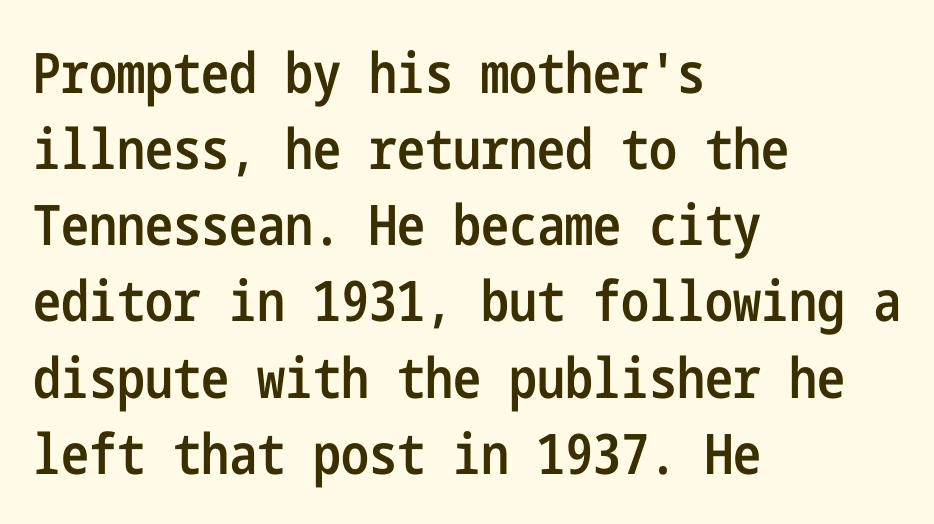
The image shows 56 px semibold, condensed sans-serif type, upright; set left-aligned, normal line spacing (1.36x), normal letter spacing, not underlined; low stroke contrast and a medium x-height.
